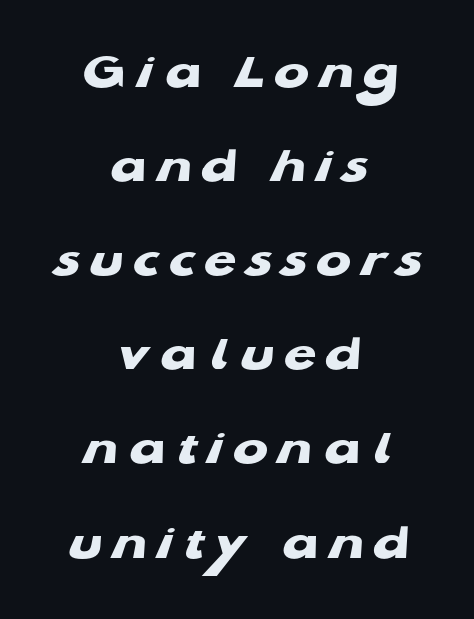
Q: Is the text bold? A: Yes.
Q: Is the typeface a serif or a sans-serif typeface? A: Sans-serif.
Q: Is the text underlined? A: No.
Q: How is the paragraph aligned? A: Centered.
Q: Width (condensed, normal, or wide)? A: Wide.
Q: Stroke contrast? A: Low.
Q: x-height? A: Medium.
Q: Monospaced? A: No.
